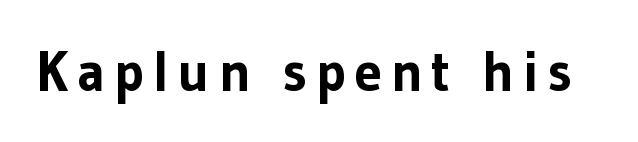
The image shows 56 px bold sans-serif type, upright; set not underlined; low stroke contrast and a medium x-height.
